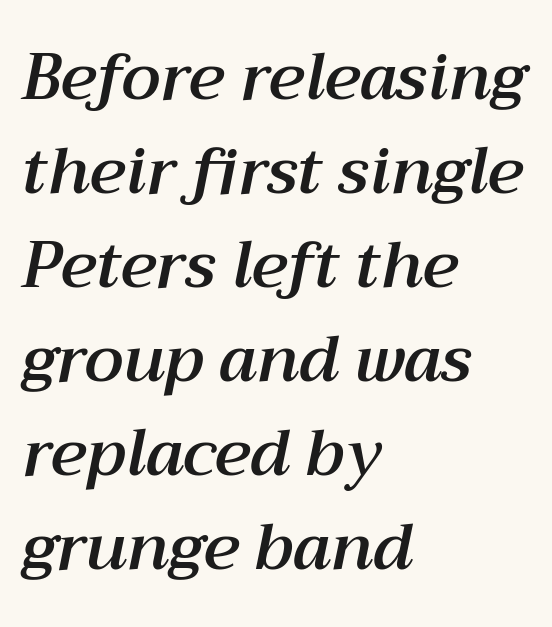
{"italic": "yes", "lean": "right", "slant_degrees": 12, "width": "normal", "stroke_contrast": "medium", "x_height": "medium", "monospaced": "no", "underline": "no", "align": "left", "line_spacing": "normal", "line_spacing_ratio": 1.47, "letter_spacing": "normal", "letter_spacing_em": 0.0, "glyph_px": 64}
